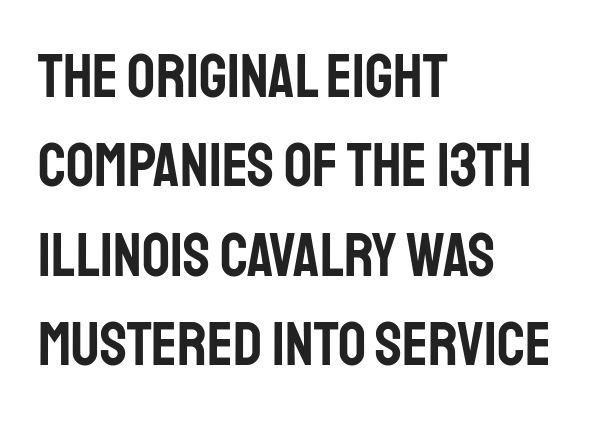
{"serif": "no", "italic": "no", "width": "condensed", "stroke_contrast": "low", "x_height": "large", "monospaced": "no", "underline": "no", "align": "left", "line_spacing": "normal", "line_spacing_ratio": 1.44, "letter_spacing": "normal", "letter_spacing_em": 0.0, "glyph_px": 62}
